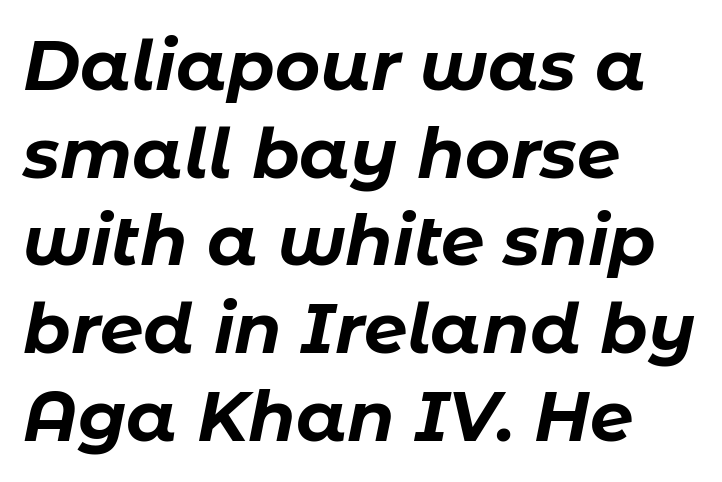
{"italic": "yes", "lean": "right", "slant_degrees": 11, "bold": "yes", "weight": "bold", "width": "normal", "stroke_contrast": "low", "x_height": "medium", "monospaced": "no", "underline": "no", "align": "left", "line_spacing": "normal", "line_spacing_ratio": 1.27, "letter_spacing": "normal", "letter_spacing_em": 0.0, "glyph_px": 69}
